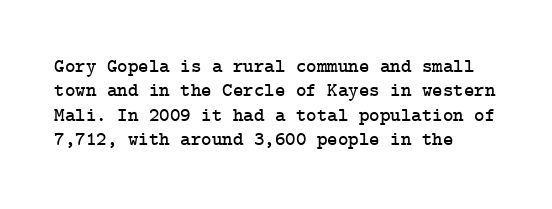
Look at the tracking — it's just the regular setting, nothing added. Horizontal alignment here is leftward, the default for most running prose. Clear beneath every line of the passage. Unlike italic type, these characters show no tilt at all.
